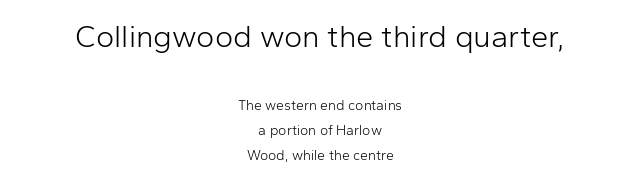
Weight class: somewhere from thin through regular. Words float on clear page, feet unadorned. The rag falls on both sides of this text block equally. These lines are composed in type without serifs.
